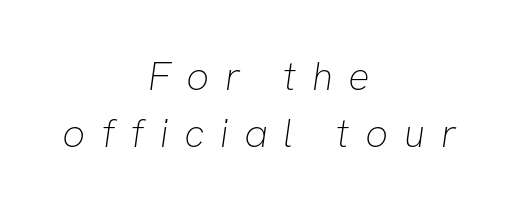
The image shows 40 px thin sans-serif type; set centered, normal line spacing (1.42x), unusually wide letter spacing (+0.39 em), not underlined; low stroke contrast and a medium x-height.
